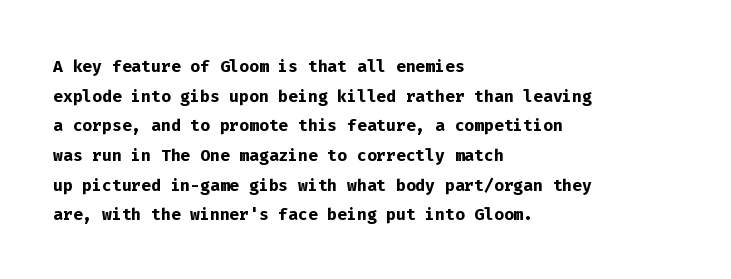
The image shows 23 px bold type, upright; set left-aligned, normal line spacing (1.29x), normal letter spacing, not underlined.
